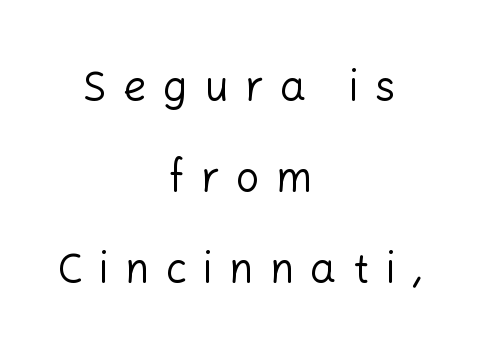
Q: Is the text bold? A: No.
Q: Is the text italic (slanted)? A: No, it is upright.
Q: Is the typeface a serif or a sans-serif typeface? A: Sans-serif.
Q: Is the text underlined? A: No.
Q: How is the paragraph aligned? A: Centered.
Q: Is the spacing between letters normal or unusually wide? A: Unusually wide.
Q: Is the spacing between lines tight, normal or loose? A: Loose.
Q: Width (condensed, normal, or wide)? A: Normal.
Q: Stroke contrast? A: Low.
Q: x-height? A: Medium.
Q: Monospaced? A: No.
